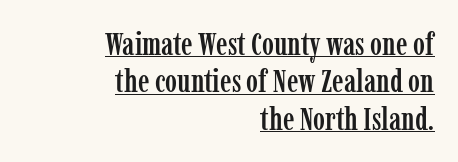
{"serif": "yes", "italic": "no", "width": "condensed", "stroke_contrast": "low", "x_height": "medium", "monospaced": "no", "underline": "yes", "align": "right", "line_spacing_ratio": 1.17, "letter_spacing": "normal", "letter_spacing_em": 0.0, "glyph_px": 32}
